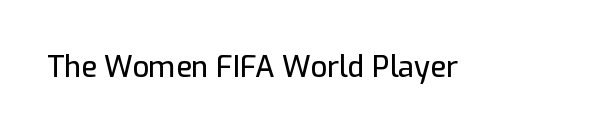
Q: Is the text italic (slanted)? A: No, it is upright.
Q: Is the typeface a serif or a sans-serif typeface? A: Sans-serif.
Q: Is the text underlined? A: No.
Q: Is the spacing between letters normal or unusually wide? A: Normal.
Q: Width (condensed, normal, or wide)? A: Normal.
Q: Stroke contrast? A: Low.
Q: x-height? A: Medium.
Q: Monospaced? A: No.
